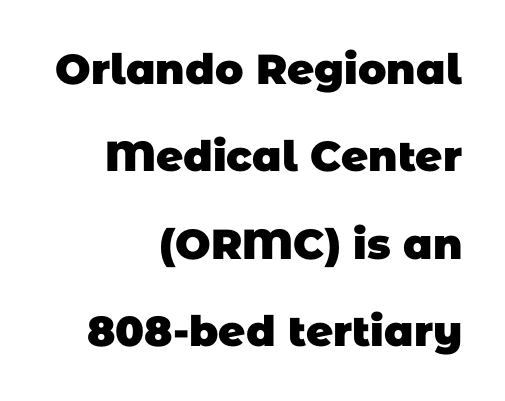
Letters rest on an invisible, unmarked baseline. Whoever set this chose breathing room over compactness in the vertical rhythm. Look at the tracking — it's just the regular setting, nothing added. Proportional: the letters do not fall into vertical columns. Line ends are locked; line starts wander. This is heavy type, rendered in bold.
